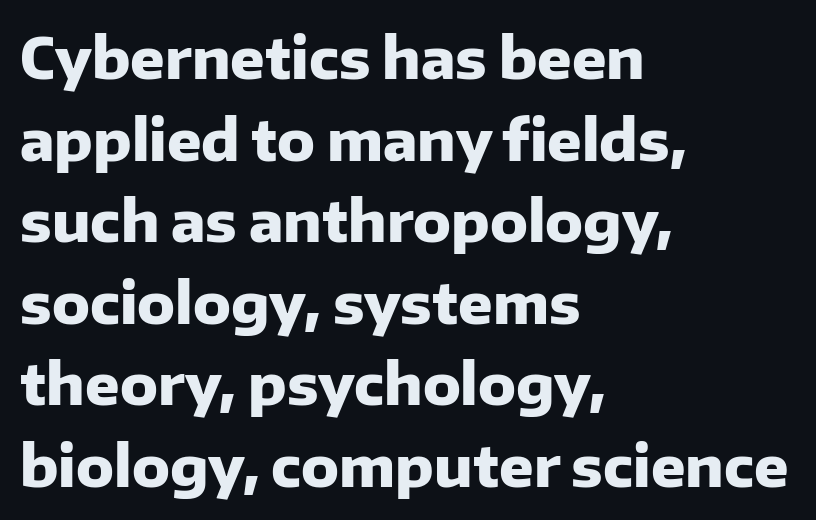
{"serif": "no", "italic": "no", "bold": "yes", "weight": "heavy", "width": "normal", "stroke_contrast": "low", "x_height": "medium", "monospaced": "no", "underline": "no", "align": "left", "line_spacing": "normal", "line_spacing_ratio": 1.43, "letter_spacing": "normal", "letter_spacing_em": 0.0, "glyph_px": 57}
